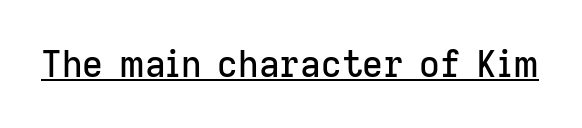
The image shows 36 px sans-serif type, upright; set normal letter spacing, underlined; low stroke contrast and a medium x-height.
